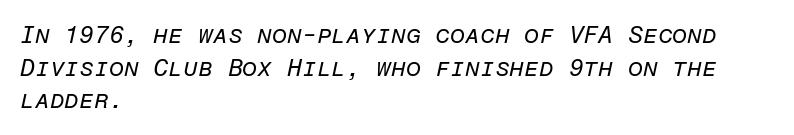
The glyphs are unaccompanied by any horizontal stroke below them. Leading: standard. The typeface has the unassuming heft of standard copy or less. These lines stack with their left ends in a neat column.
